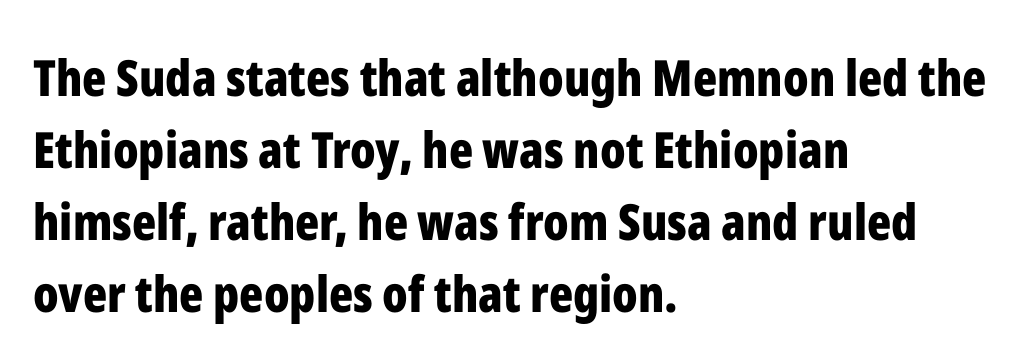
{"serif": "no", "italic": "no", "bold": "yes", "weight": "bold", "width": "condensed", "stroke_contrast": "low", "x_height": "medium", "monospaced": "no", "underline": "no", "align": "left", "line_spacing": "normal", "line_spacing_ratio": 1.44, "letter_spacing": "normal", "letter_spacing_em": 0.0, "glyph_px": 50}
